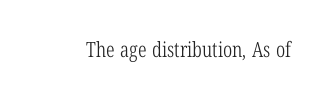
The image shows 21 px text type, upright; set normal letter spacing, not underlined.
